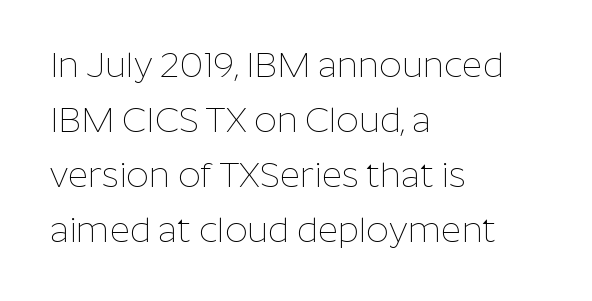
{"serif": "no", "italic": "no", "bold": "no", "weight": "thin", "width": "normal", "stroke_contrast": "low", "x_height": "medium", "monospaced": "no", "underline": "no", "align": "left", "line_spacing": "normal", "line_spacing_ratio": 1.57, "letter_spacing": "normal", "letter_spacing_em": 0.0, "glyph_px": 35}
